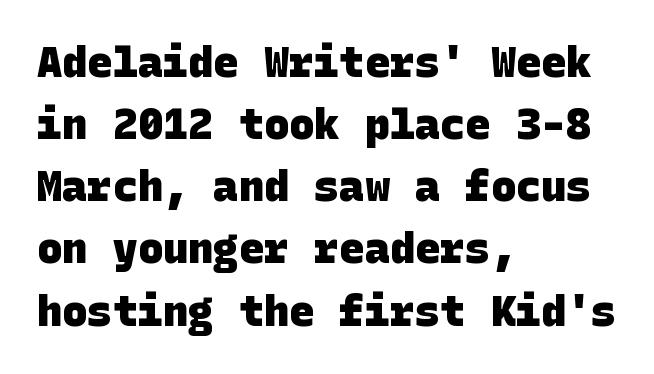
Rows of type keep a routine distance in the vertical direction. A dark, heavy texture on the line: the type is bold. The zone under the glyphs is completely vacant. Here the glyphs are tracked normally, forming tight word shapes. What kind of face is this? One without serifs — a sans. The lines are quadded left.
